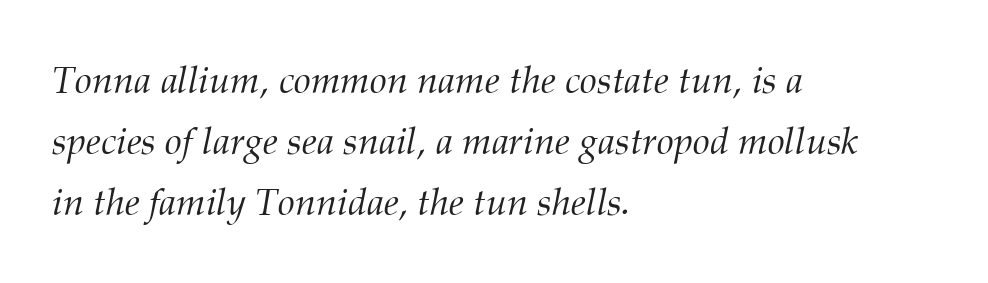
The image shows 38 px light serif type, italic (leaning right); set left-aligned, normal line spacing (1.6x), normal letter spacing, not underlined; medium stroke contrast and a medium x-height.
